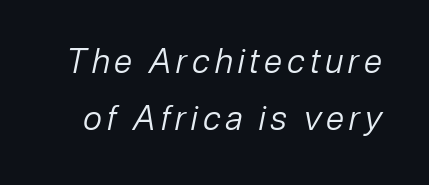
A clean baseline with only descenders dipping below it. Nothing heavy about these letters — not bold at all. Think of a printed novel: that variable character pitch is what you see here. You can tell it's italic because the verticals aren't actually vertical.
